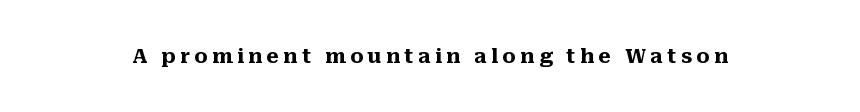
{"italic": "no", "bold": "yes", "underline": "no", "letter_spacing": "wide", "letter_spacing_em": 0.22, "glyph_px": 20}
